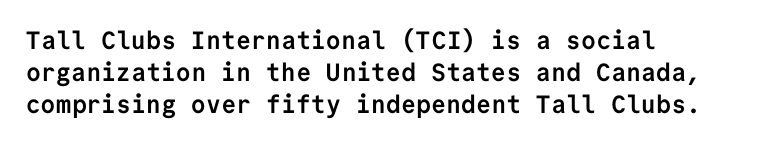
The lines sit at an ordinary, default distance from one another. Italic? Not at all — the glyphs are vertical. This rendering leaves character spacing at its baseline value. A student would call this left alignment; a typographer would say flush left, rag right.
